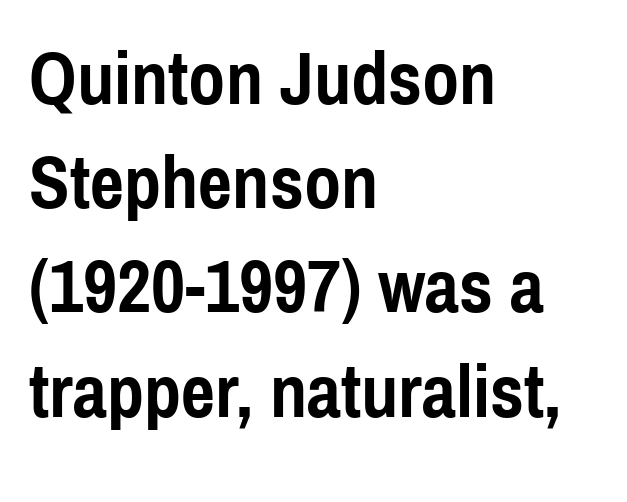
The rendering uses natural spacing where letterforms have individual widths. Serif or sans? Sans — the stroke terminals are bare. Posture: straight, roman, zero tilt. The space between consecutive lines is moderate. Honestly, there is no underline to notice here at all. The font is running at its bold setting.
